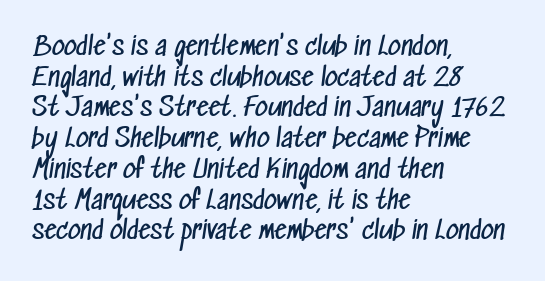
{"bold": "no", "underline": "no", "align": "left", "line_spacing_ratio": 1.23, "letter_spacing": "normal", "letter_spacing_em": 0.0, "glyph_px": 25}
